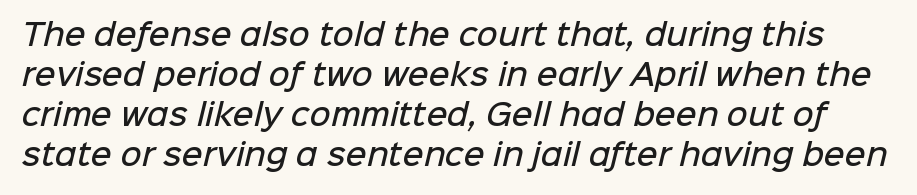
Q: Is the text bold? A: Semi-bold.
Q: Is the typeface a serif or a sans-serif typeface? A: Sans-serif.
Q: Is the text underlined? A: No.
Q: Is the spacing between letters normal or unusually wide? A: Normal.
Q: Is the spacing between lines tight, normal or loose? A: Normal.
Q: Width (condensed, normal, or wide)? A: Normal.
Q: Stroke contrast? A: Low.
Q: x-height? A: Medium.
Q: Monospaced? A: No.
